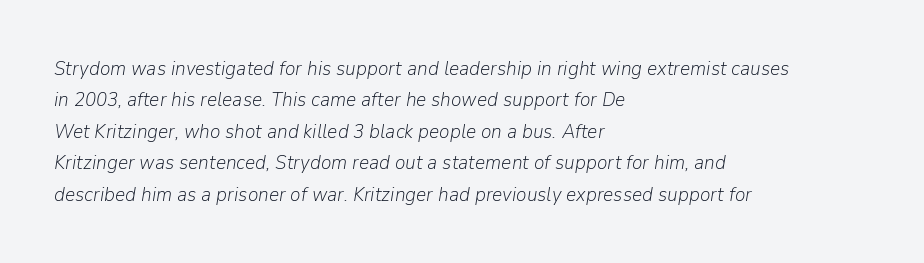
The image shows 20 px text type, italic (leaning right); set left-aligned, normal line spacing (1.57x), normal letter spacing, not underlined.
